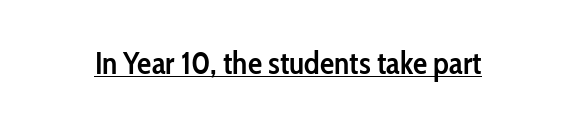
Q: Is the text bold? A: Semi-bold.
Q: Is the text italic (slanted)? A: No, it is upright.
Q: Is the typeface a serif or a sans-serif typeface? A: Sans-serif.
Q: Is the text underlined? A: Yes.
Q: Is the spacing between letters normal or unusually wide? A: Normal.
Q: Width (condensed, normal, or wide)? A: Condensed.
Q: Stroke contrast? A: Low.
Q: x-height? A: Medium.
Q: Monospaced? A: No.
